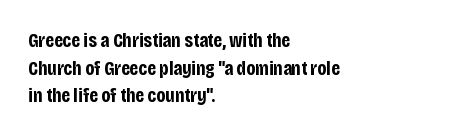
The image shows 20 px bold type, upright; set left-aligned, normal line spacing (1.38x), normal letter spacing, not underlined.
